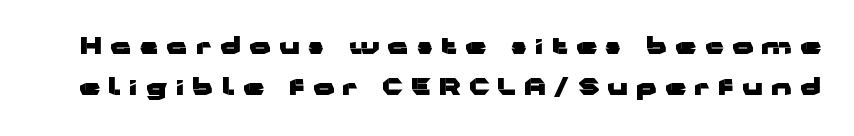
The image shows 23 px bold type, upright; set line spacing 1.8x, unusually wide letter spacing (+0.38 em), not underlined.
